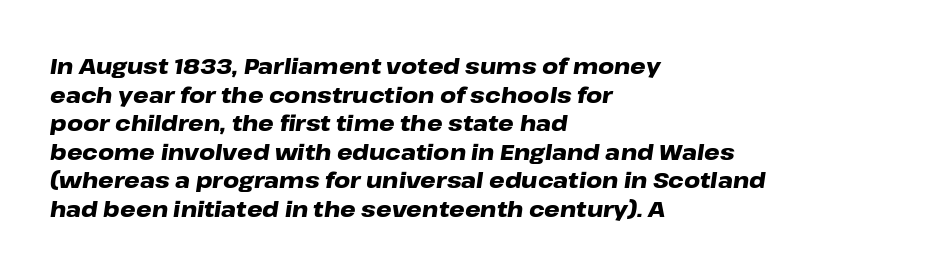
Q: Is the text bold? A: Yes.
Q: Is the text italic (slanted)? A: Yes, it leans right by about 8 degrees.
Q: Is the text underlined? A: No.
Q: How is the paragraph aligned? A: Left-aligned.
Q: Is the spacing between letters normal or unusually wide? A: Normal.
Q: Is the spacing between lines tight, normal or loose? A: Normal.
